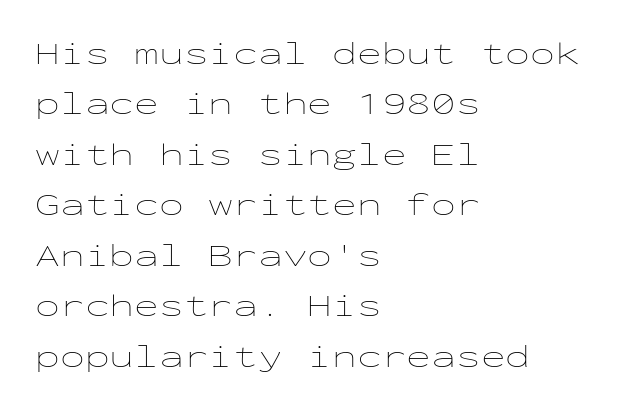
Each word holds together tightly as a unit, with standard inter-letter gaps. Descender tails drop into unmarked territory. The typesetting does not lean heavy: it is not bold. The passage is arranged the way most books set body copy — flush left. Leading: standard. Monospaced: the letters line up in strict vertical columns.
